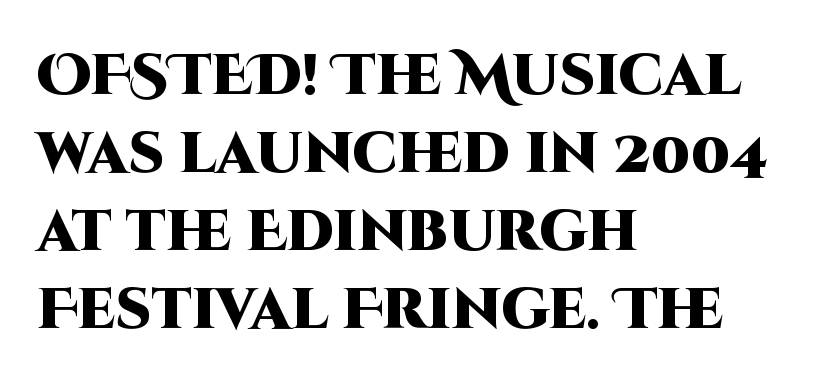
{"serif": "no", "italic": "no", "bold": "yes", "weight": "heavy", "width": "normal", "stroke_contrast": "high", "x_height": "large", "monospaced": "no", "underline": "no", "align": "left", "line_spacing": "normal", "line_spacing_ratio": 1.37, "letter_spacing": "normal", "letter_spacing_em": 0.0, "glyph_px": 57}
